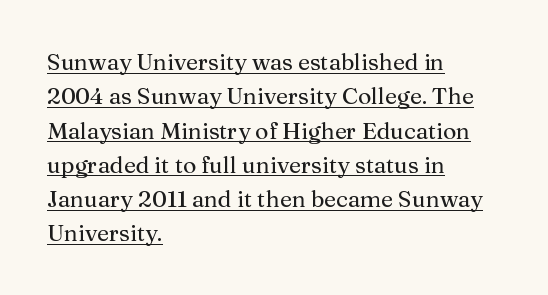
{"italic": "no", "bold": "no", "underline": "yes", "align": "left", "line_spacing": "normal", "line_spacing_ratio": 1.49, "letter_spacing": "normal", "letter_spacing_em": 0.0, "glyph_px": 23}
